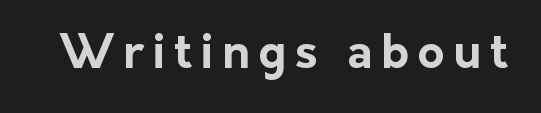
Q: Is the text bold? A: Yes.
Q: Is the text italic (slanted)? A: No, it is upright.
Q: Is the typeface a serif or a sans-serif typeface? A: Sans-serif.
Q: Is the text underlined? A: No.
Q: Width (condensed, normal, or wide)? A: Normal.
Q: Stroke contrast? A: Low.
Q: x-height? A: Medium.
Q: Monospaced? A: No.
